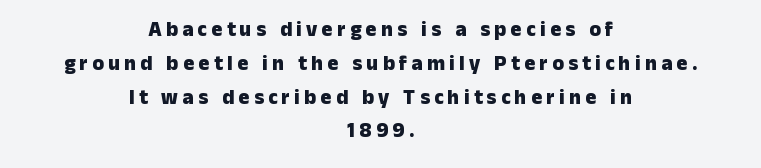
{"italic": "no", "bold": "yes", "underline": "no", "align": "center", "line_spacing": "normal", "line_spacing_ratio": 1.61, "letter_spacing": "wide", "letter_spacing_em": 0.2, "glyph_px": 21}
